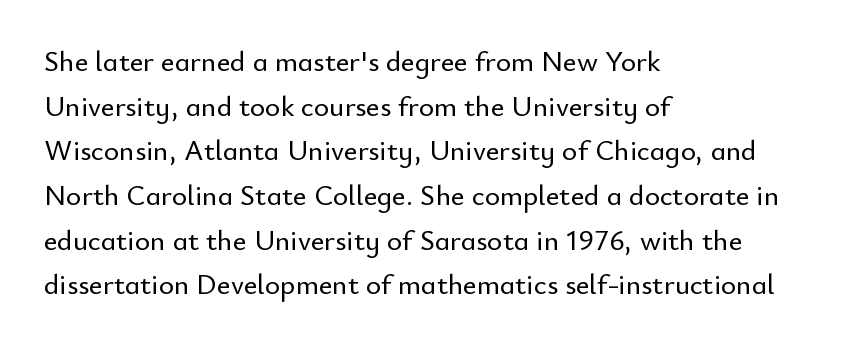
Q: Is the text italic (slanted)? A: No, it is upright.
Q: Is the typeface a serif or a sans-serif typeface? A: Sans-serif.
Q: Is the text underlined? A: No.
Q: How is the paragraph aligned? A: Left-aligned.
Q: Is the spacing between letters normal or unusually wide? A: Normal.
Q: Is the spacing between lines tight, normal or loose? A: Normal.
Q: Width (condensed, normal, or wide)? A: Normal.
Q: Stroke contrast? A: Low.
Q: x-height? A: Small.
Q: Monospaced? A: No.
